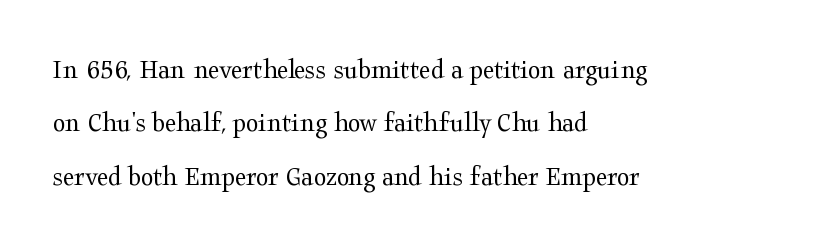
Q: Is the text bold? A: No.
Q: Is the text italic (slanted)? A: No, it is upright.
Q: Is the typeface a serif or a sans-serif typeface? A: Serif.
Q: Is the text underlined? A: No.
Q: How is the paragraph aligned? A: Left-aligned.
Q: Is the spacing between letters normal or unusually wide? A: Normal.
Q: Width (condensed, normal, or wide)? A: Wide.
Q: Stroke contrast? A: Medium.
Q: x-height? A: Medium.
Q: Monospaced? A: No.
